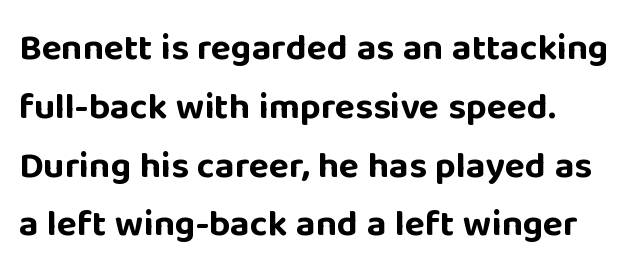
The face used here is rendered with its standard letterfit. Heavy-handed strokes throughout: this text is bold. The letters stand straight up with perfectly vertical stems. Check the space under the baseline: it is left empty. Each letter keeps its own natural width here, so spacing adapts to shape. Horizontally, the lines are justified to the leading edge only.
